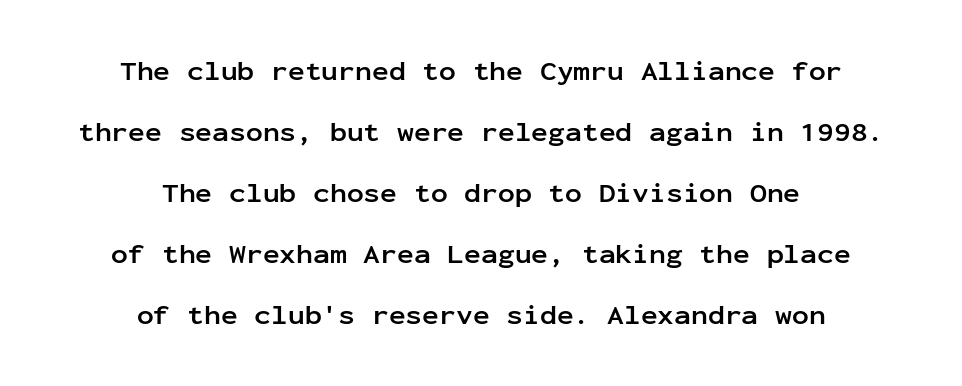
Q: Is the text bold? A: Yes.
Q: Is the text italic (slanted)? A: No, it is upright.
Q: Is the typeface a serif or a sans-serif typeface? A: Sans-serif.
Q: Is the text underlined? A: No.
Q: How is the paragraph aligned? A: Centered.
Q: Is the spacing between letters normal or unusually wide? A: Normal.
Q: Is the spacing between lines tight, normal or loose? A: Loose.
Q: Width (condensed, normal, or wide)? A: Normal.
Q: Stroke contrast? A: Low.
Q: x-height? A: Medium.
Q: Monospaced? A: Yes.
